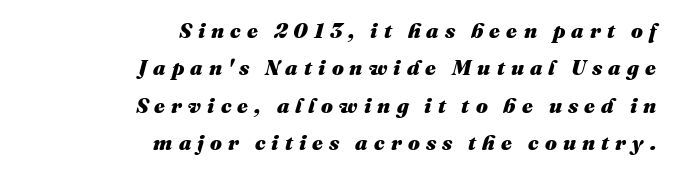
The image shows 21 px bold type, italic (leaning right); set right-aligned, line spacing 1.78x, unusually wide letter spacing (+0.29 em), not underlined.
